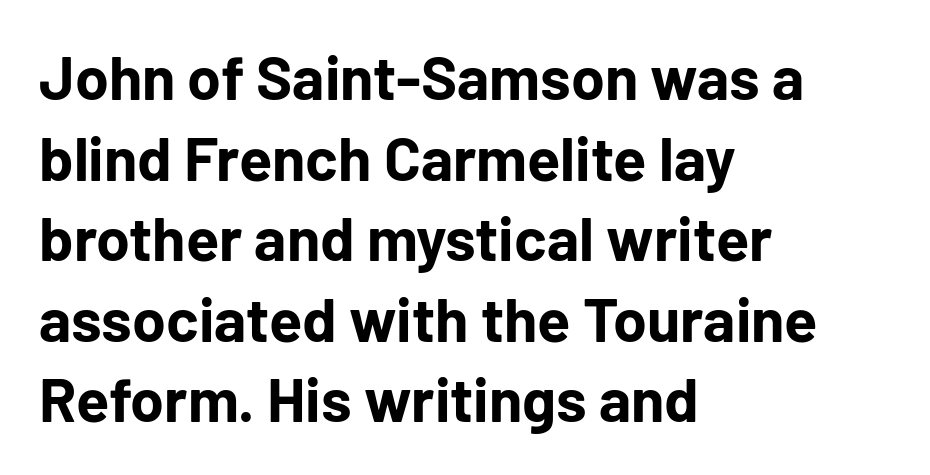
Quick note: underline off. On the weight axis this lands at bold, roughly 700. Students, note that the glyphs here touch the page at normal intervals. Casual observation: everything's shoved over to the left. Baseline-to-baseline distance is the conventional proportion of letter height. You can tell from the bare stems that sans-serif type was used.
